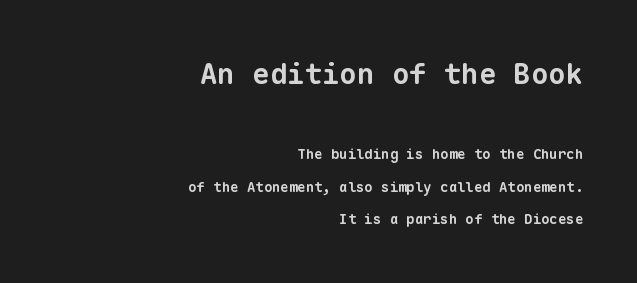
The image shows 29 px bold sans-serif type, monospaced; set right-aligned, loose line spacing (2.31x), normal letter spacing, not underlined; the first (top) block is 2.07x larger; low stroke contrast and a medium x-height.
